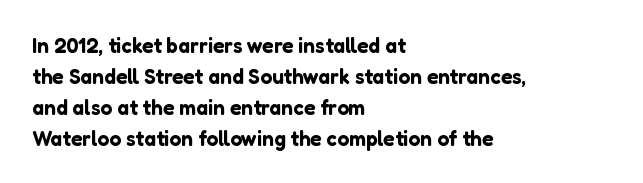
{"italic": "no", "underline": "no", "align": "left", "line_spacing": "normal", "line_spacing_ratio": 1.47, "letter_spacing": "normal", "letter_spacing_em": 0.0, "glyph_px": 21}
